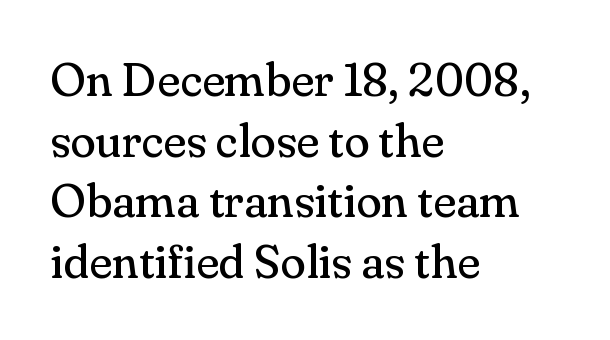
{"serif": "yes", "italic": "no", "bold": "no", "weight": "regular", "width": "normal", "stroke_contrast": "medium", "x_height": "small", "monospaced": "no", "underline": "no", "align": "left", "line_spacing": "normal", "line_spacing_ratio": 1.29, "letter_spacing": "normal", "letter_spacing_em": 0.0, "glyph_px": 47}
